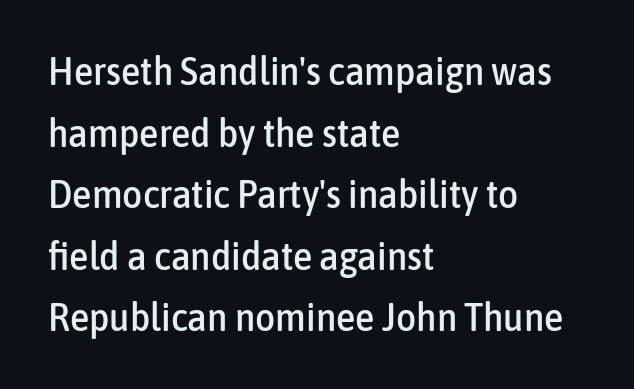
The image shows 39 px condensed sans-serif type, upright; set left-aligned, normal line spacing (1.58x), normal letter spacing, not underlined; low stroke contrast and a medium x-height.
